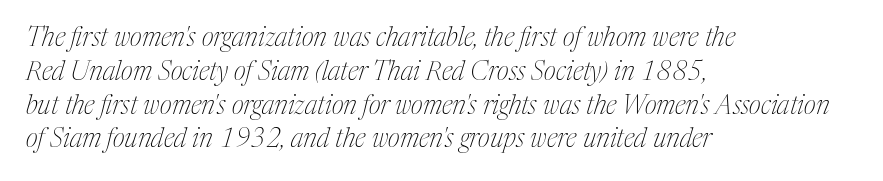
{"italic": "yes", "lean": "right", "slant_degrees": 17, "bold": "no", "underline": "no", "align": "left", "line_spacing": "normal", "line_spacing_ratio": 1.3, "letter_spacing": "normal", "letter_spacing_em": 0.0, "glyph_px": 26}
